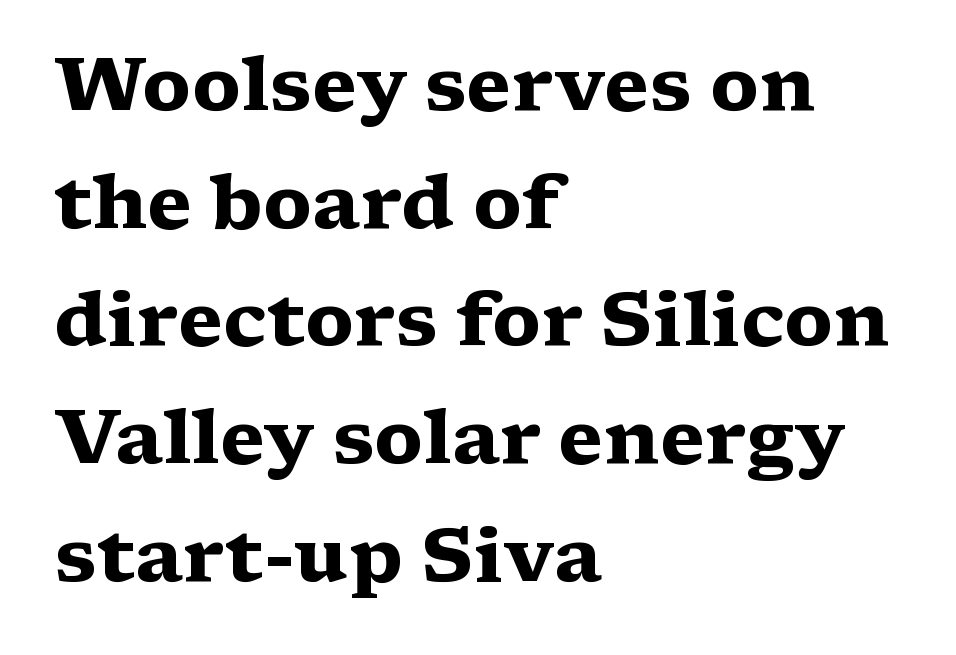
Looks like regular typesetting: each glyph gets only the width it needs. Which margin do the lines hug? The left one — the right edge is uneven. This sample uses a serif face. A typesetter would call this leading conventional body-copy spacing.
